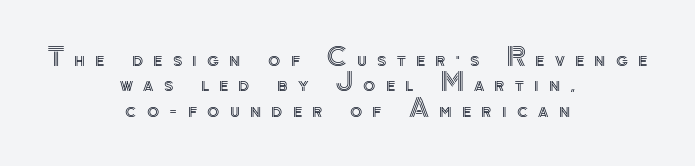
The image shows 25 px text type, upright; set centered, tight line spacing (1.02x), unusually wide letter spacing (+0.41 em), not underlined.
